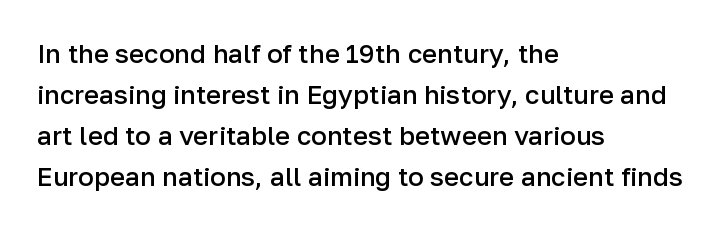
Q: Is the text bold? A: Semi-bold.
Q: Is the text italic (slanted)? A: No, it is upright.
Q: Is the text underlined? A: No.
Q: How is the paragraph aligned? A: Left-aligned.
Q: Is the spacing between letters normal or unusually wide? A: Normal.
Q: Is the spacing between lines tight, normal or loose? A: Normal.
